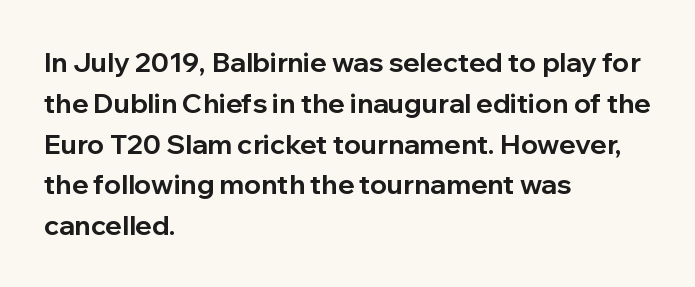
{"italic": "no", "bold": "yes", "underline": "no", "align": "left", "line_spacing": "normal", "line_spacing_ratio": 1.51, "letter_spacing": "normal", "letter_spacing_em": 0.0, "glyph_px": 27}
